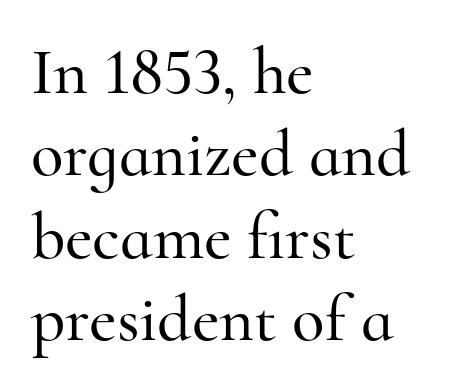
Q: Is the text italic (slanted)? A: No, it is upright.
Q: Is the typeface a serif or a sans-serif typeface? A: Serif.
Q: Is the text underlined? A: No.
Q: How is the paragraph aligned? A: Left-aligned.
Q: Is the spacing between letters normal or unusually wide? A: Normal.
Q: Width (condensed, normal, or wide)? A: Normal.
Q: Stroke contrast? A: High.
Q: x-height? A: Small.
Q: Monospaced? A: No.
